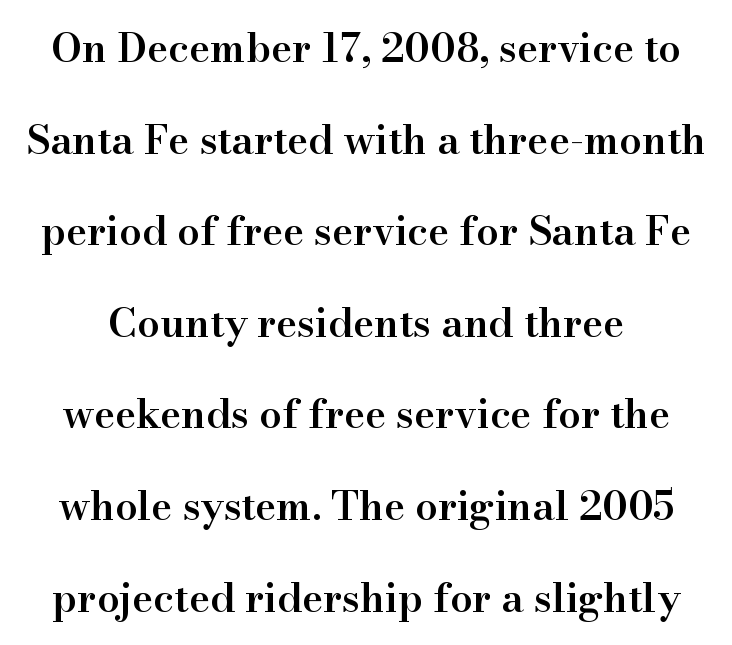
Q: Is the text bold? A: Semi-bold.
Q: Is the text italic (slanted)? A: No, it is upright.
Q: Is the typeface a serif or a sans-serif typeface? A: Serif.
Q: Is the text underlined? A: No.
Q: Is the spacing between letters normal or unusually wide? A: Normal.
Q: Is the spacing between lines tight, normal or loose? A: Loose.
Q: Width (condensed, normal, or wide)? A: Normal.
Q: Stroke contrast? A: High.
Q: x-height? A: Small.
Q: Monospaced? A: No.
